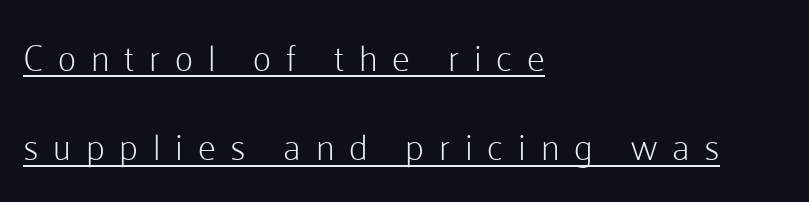
Q: Is the text bold? A: No.
Q: Is the text italic (slanted)? A: No, it is upright.
Q: Is the typeface a serif or a sans-serif typeface? A: Sans-serif.
Q: Is the text underlined? A: Yes.
Q: How is the paragraph aligned? A: Left-aligned.
Q: Is the spacing between letters normal or unusually wide? A: Unusually wide.
Q: Is the spacing between lines tight, normal or loose? A: Loose.
Q: Width (condensed, normal, or wide)? A: Normal.
Q: Stroke contrast? A: Low.
Q: x-height? A: Medium.
Q: Monospaced? A: No.
